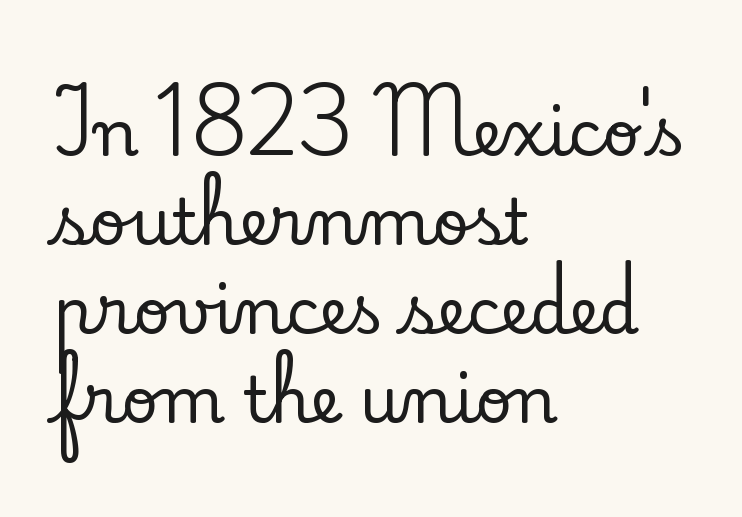
The text block is weighted toward the left margin, trailing off unevenly rightward. The rendering uses a moderate line-height, typical for paragraphs. You could not count columns in this text — the font is proportionally spaced. The lettering holds an erect, upright posture throughout.
